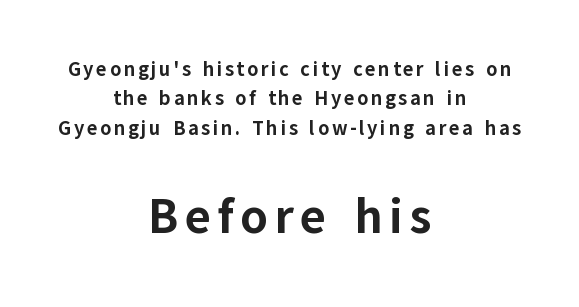
{"serif": "no", "italic": "no", "bold": "yes", "weight": "bold", "width": "normal", "stroke_contrast": "low", "x_height": "medium", "monospaced": "no", "underline": "no", "align": "center", "line_spacing": "normal", "line_spacing_ratio": 1.47, "larger_block": "second", "size_ratio": 2.45, "glyph_px": 49}
